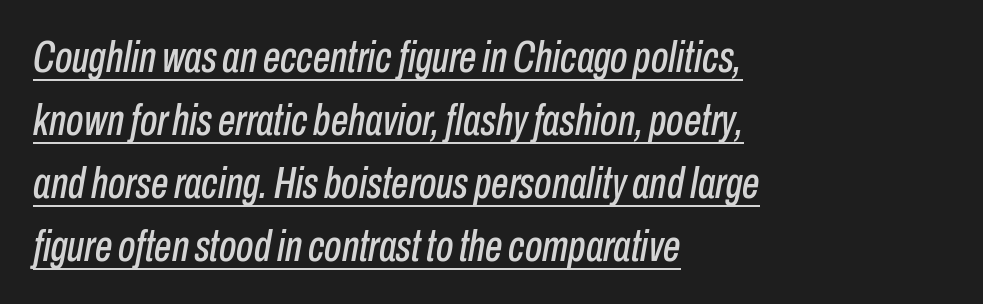
{"italic": "yes", "lean": "right", "slant_degrees": 10, "width": "condensed", "stroke_contrast": "low", "x_height": "medium", "monospaced": "no", "underline": "yes", "align": "left", "line_spacing": "normal", "line_spacing_ratio": 1.43, "letter_spacing": "normal", "letter_spacing_em": 0.0, "glyph_px": 44}
